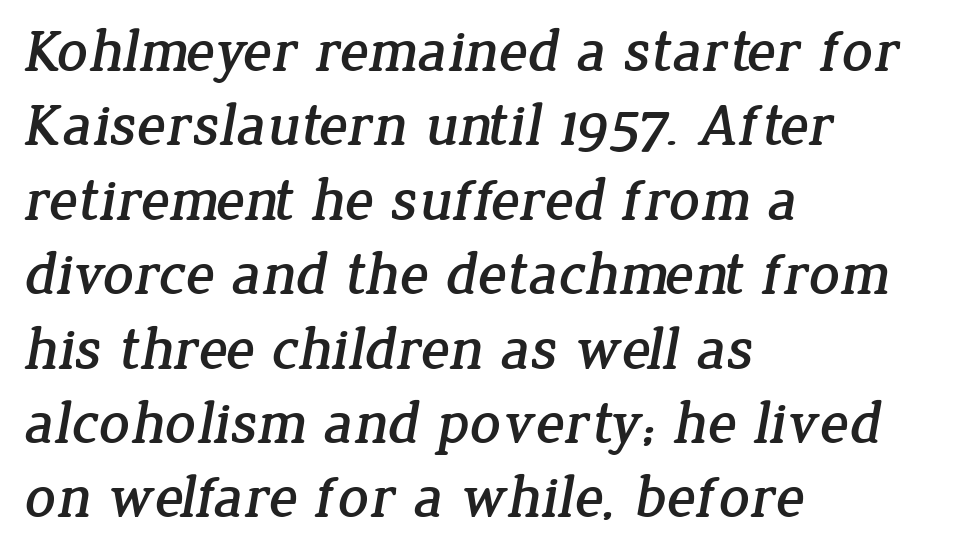
Layout note: lines flush left. Default kerning and tracking; the words read as compact shapes. Yep, those are serifs on the letters. Note the varied advance widths — an 'i' is clearly narrower than an 'm'.
